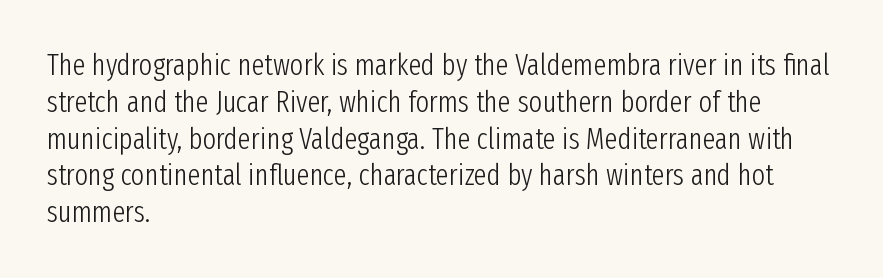
Characters remain perfectly vertical along every line. Think standard paragraph weight, or any step lighter than that. Letters rest on an invisible, unmarked baseline. The face used here is a sans, in the tradition of grotesques and geometrics.
